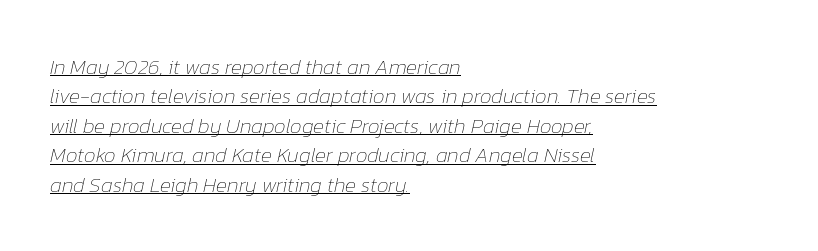
The specimen includes a rule beneath the text block's lines. If you measured baseline to baseline, you'd find a middling distance. Reading down the block, your eye returns to a fixed left position each line. This rendering leaves character spacing at its baseline value. A quiet, ordinary-to-light weight characterises the typeface.
